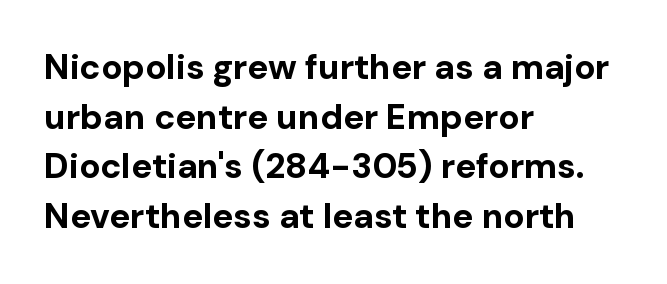
The image shows 35 px bold sans-serif type, upright; set left-aligned, normal line spacing (1.42x), normal letter spacing, not underlined; low stroke contrast and a medium x-height.
